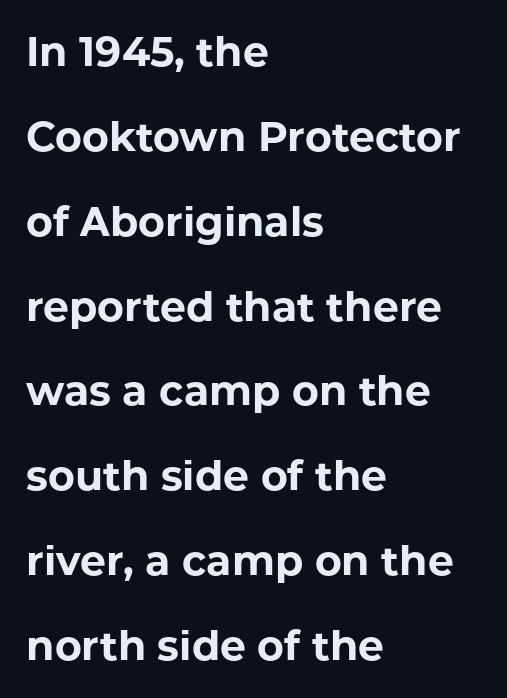
Q: Is the text bold? A: Yes.
Q: Is the text italic (slanted)? A: No, it is upright.
Q: Is the typeface a serif or a sans-serif typeface? A: Sans-serif.
Q: Is the text underlined? A: No.
Q: How is the paragraph aligned? A: Left-aligned.
Q: Is the spacing between letters normal or unusually wide? A: Normal.
Q: Is the spacing between lines tight, normal or loose? A: Loose.
Q: Width (condensed, normal, or wide)? A: Normal.
Q: Stroke contrast? A: Low.
Q: x-height? A: Medium.
Q: Monospaced? A: No.
